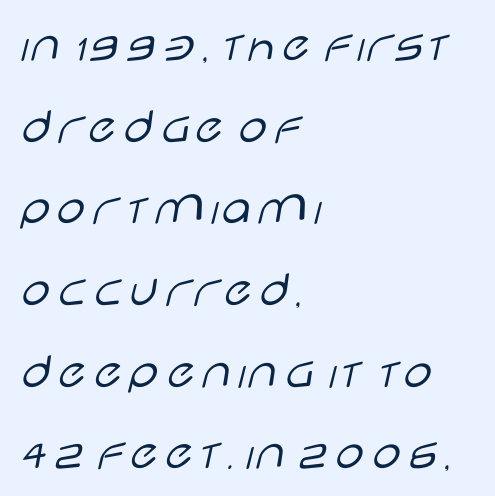
Q: Is the text bold? A: No.
Q: Is the text italic (slanted)? A: Yes.
Q: Is the typeface a serif or a sans-serif typeface? A: Sans-serif.
Q: Is the text underlined? A: No.
Q: How is the paragraph aligned? A: Left-aligned.
Q: Is the spacing between letters normal or unusually wide? A: Normal.
Q: Is the spacing between lines tight, normal or loose? A: Normal.
Q: Width (condensed, normal, or wide)? A: Wide.
Q: Stroke contrast? A: Low.
Q: x-height? A: Large.
Q: Monospaced? A: No.
